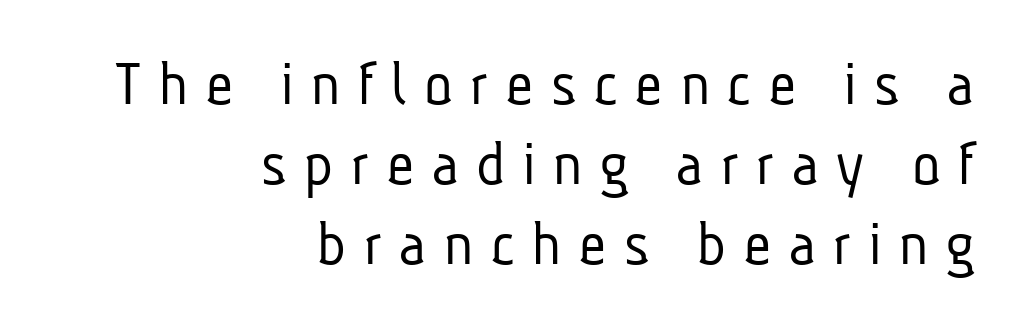
The image shows 66 px light, condensed sans-serif type; set right-aligned, line spacing 1.21x, unusually wide letter spacing (+0.27 em), not underlined; low stroke contrast and a medium x-height.
